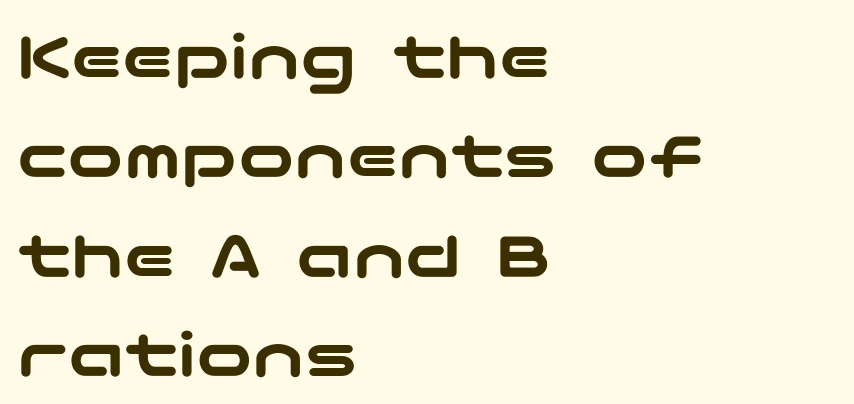
Q: Is the text italic (slanted)? A: No, it is upright.
Q: Is the typeface a serif or a sans-serif typeface? A: Sans-serif.
Q: Is the text underlined? A: No.
Q: How is the paragraph aligned? A: Left-aligned.
Q: Is the spacing between letters normal or unusually wide? A: Normal.
Q: Is the spacing between lines tight, normal or loose? A: Normal.
Q: Width (condensed, normal, or wide)? A: Wide.
Q: Stroke contrast? A: Low.
Q: x-height? A: Medium.
